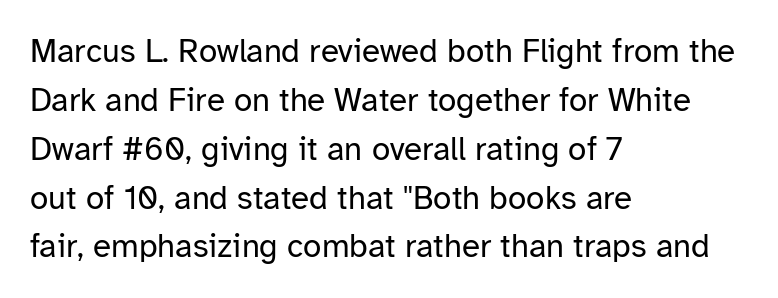
Q: Is the text bold? A: No.
Q: Is the text italic (slanted)? A: No, it is upright.
Q: Is the typeface a serif or a sans-serif typeface? A: Sans-serif.
Q: Is the text underlined? A: No.
Q: How is the paragraph aligned? A: Left-aligned.
Q: Is the spacing between letters normal or unusually wide? A: Normal.
Q: Is the spacing between lines tight, normal or loose? A: Normal.
Q: Width (condensed, normal, or wide)? A: Normal.
Q: Stroke contrast? A: Low.
Q: x-height? A: Medium.
Q: Monospaced? A: No.
